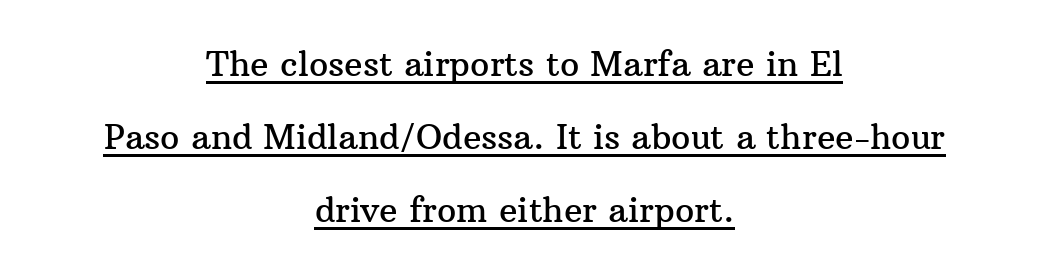
{"serif": "yes", "italic": "no", "width": "normal", "stroke_contrast": "medium", "x_height": "medium", "monospaced": "no", "underline": "yes", "align": "center", "line_spacing": "loose", "line_spacing_ratio": 2.15, "letter_spacing": "normal", "letter_spacing_em": 0.0, "glyph_px": 34}
